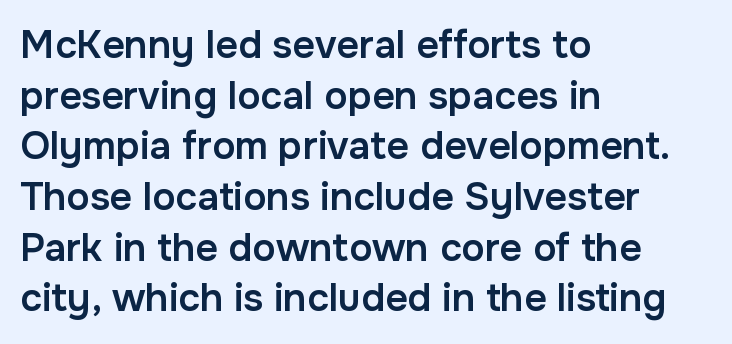
{"serif": "no", "italic": "no", "bold": "semi", "weight": "semibold", "width": "normal", "stroke_contrast": "low", "x_height": "medium", "monospaced": "no", "underline": "no", "align": "left", "line_spacing": "normal", "line_spacing_ratio": 1.3, "letter_spacing": "normal", "letter_spacing_em": 0.0, "glyph_px": 39}
